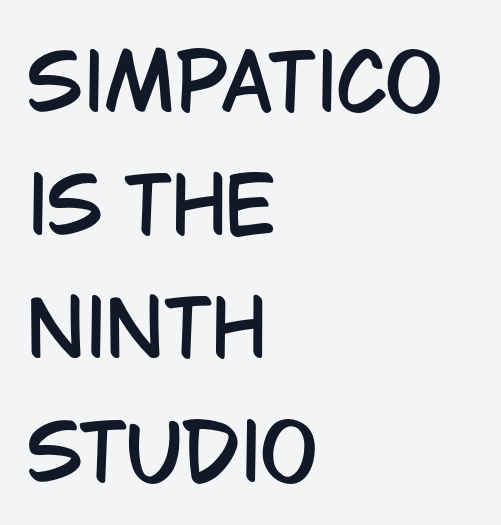
The image shows 77 px condensed sans-serif type, upright; set left-aligned, normal line spacing (1.6x), normal letter spacing, not underlined; low stroke contrast and a large x-height.
